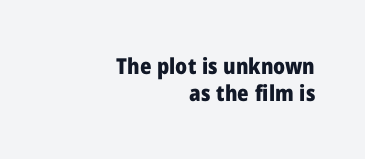
The image shows 22 px bold type, upright; set right-aligned, normal line spacing (1.25x), normal letter spacing, not underlined.
